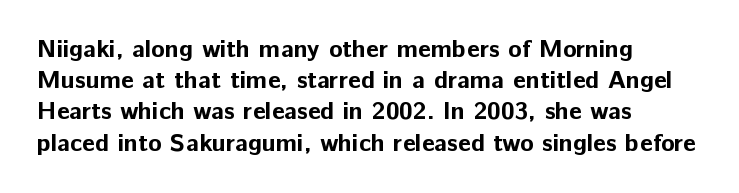
Q: Is the text bold? A: Yes.
Q: Is the text italic (slanted)? A: No, it is upright.
Q: Is the text underlined? A: No.
Q: How is the paragraph aligned? A: Left-aligned.
Q: Is the spacing between letters normal or unusually wide? A: Normal.
Q: Is the spacing between lines tight, normal or loose? A: Normal.
